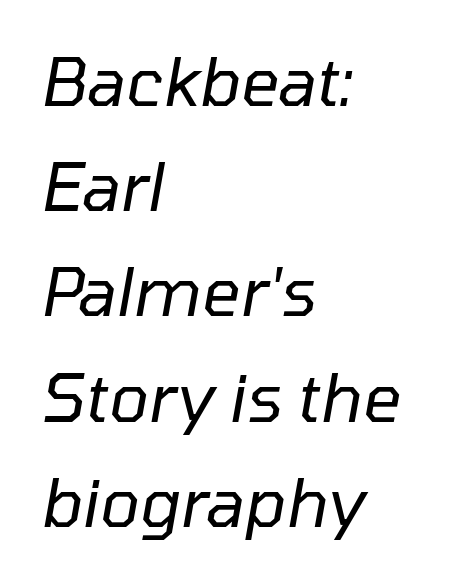
Q: Is the text bold? A: No.
Q: Is the text italic (slanted)? A: Yes, it leans right by about 10 degrees.
Q: Is the text underlined? A: No.
Q: How is the paragraph aligned? A: Left-aligned.
Q: Is the spacing between letters normal or unusually wide? A: Normal.
Q: Is the spacing between lines tight, normal or loose? A: Normal.
Q: Width (condensed, normal, or wide)? A: Normal.
Q: Stroke contrast? A: Low.
Q: x-height? A: Medium.
Q: Monospaced? A: No.
